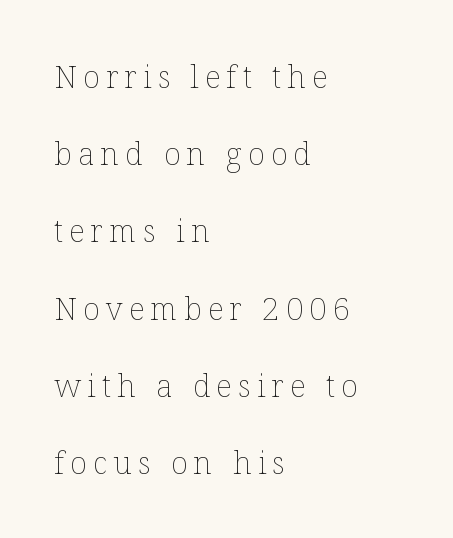
{"italic": "no", "bold": "no", "weight": "thin", "width": "normal", "stroke_contrast": "low", "x_height": "medium", "monospaced": "no", "underline": "no", "align": "left", "line_spacing": "loose", "line_spacing_ratio": 2.49, "letter_spacing": "wide", "letter_spacing_em": 0.2, "glyph_px": 31}
